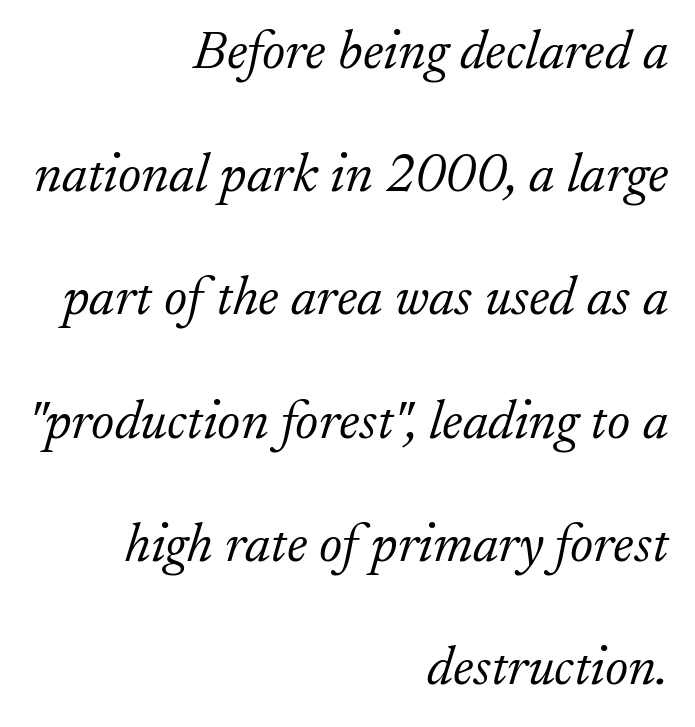
The image shows 55 px light serif type, italic (leaning right); set right-aligned, loose line spacing (2.24x), normal letter spacing, not underlined; low stroke contrast and a small x-height.
